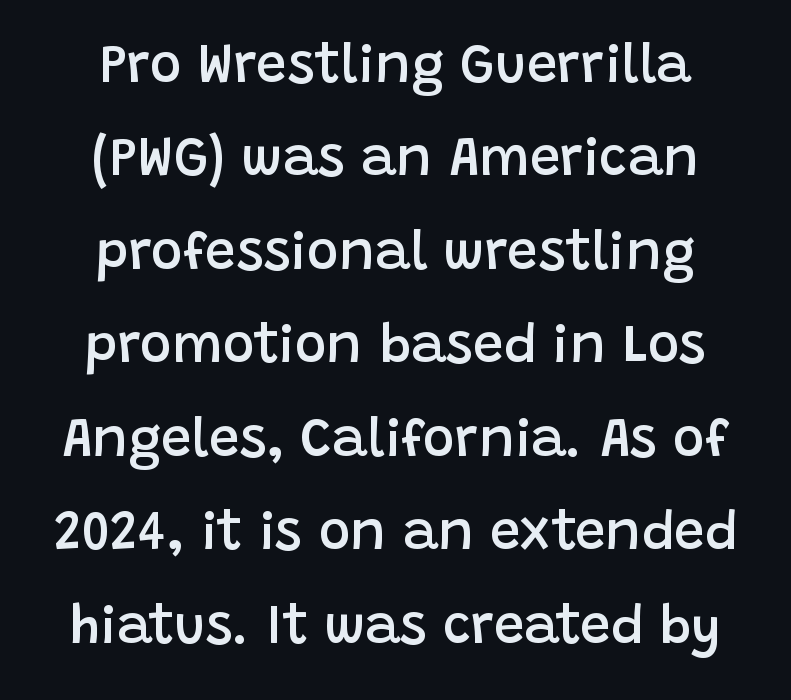
Q: Is the text bold? A: Semi-bold.
Q: Is the text italic (slanted)? A: No, it is upright.
Q: Is the typeface a serif or a sans-serif typeface? A: Sans-serif.
Q: Is the text underlined? A: No.
Q: How is the paragraph aligned? A: Centered.
Q: Is the spacing between letters normal or unusually wide? A: Normal.
Q: Width (condensed, normal, or wide)? A: Normal.
Q: Stroke contrast? A: Low.
Q: x-height? A: Large.
Q: Monospaced? A: No.
